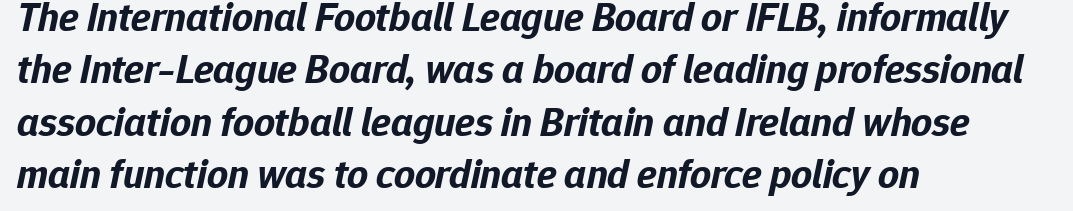
Here the designer chose a conventional face with non-uniform glyph widths. Line starts are locked; line ends wander. Whoever set this chose a conventional vertical rhythm. Nothing unusual about the tracking: characters are spaced as the font intends.
